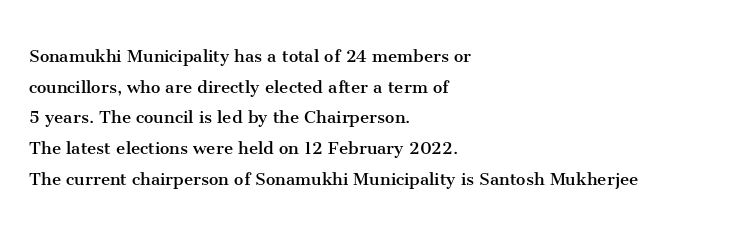
The image shows 21 px text type, upright; set left-aligned, normal line spacing (1.46x), normal letter spacing, not underlined.
